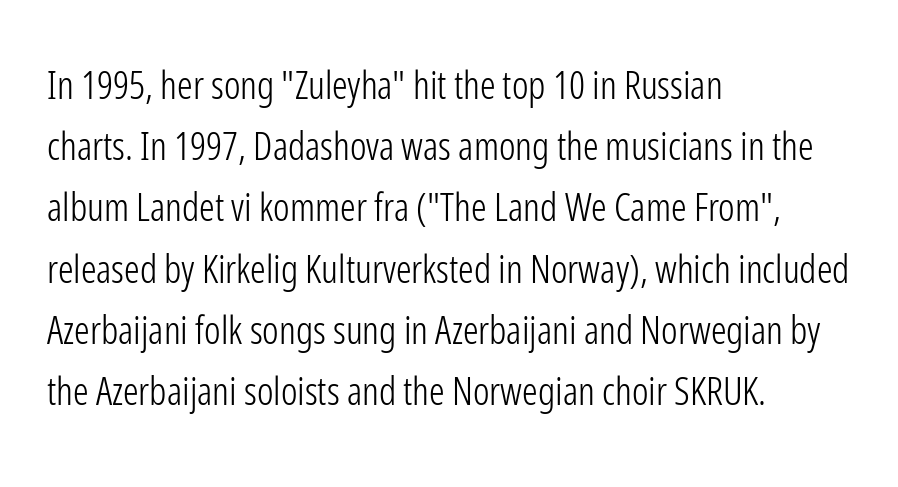
{"serif": "no", "italic": "no", "bold": "no", "weight": "light", "width": "condensed", "stroke_contrast": "low", "x_height": "medium", "monospaced": "no", "underline": "no", "align": "left", "line_spacing": "normal", "line_spacing_ratio": 1.57, "letter_spacing": "normal", "letter_spacing_em": 0.0, "glyph_px": 39}
